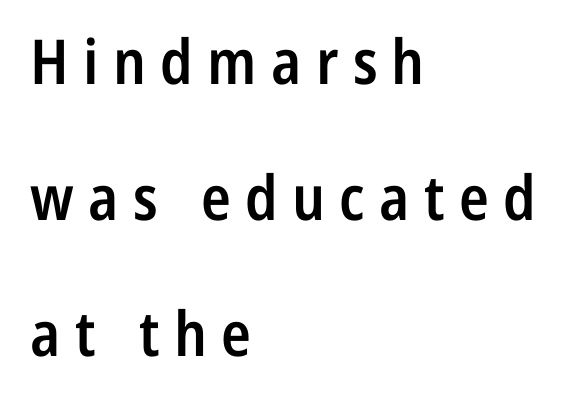
{"serif": "no", "italic": "no", "bold": "semi", "weight": "semibold", "width": "condensed", "stroke_contrast": "low", "x_height": "medium", "monospaced": "no", "underline": "no", "align": "left", "line_spacing": "loose", "line_spacing_ratio": 2.19, "letter_spacing": "wide", "letter_spacing_em": 0.23, "glyph_px": 62}
